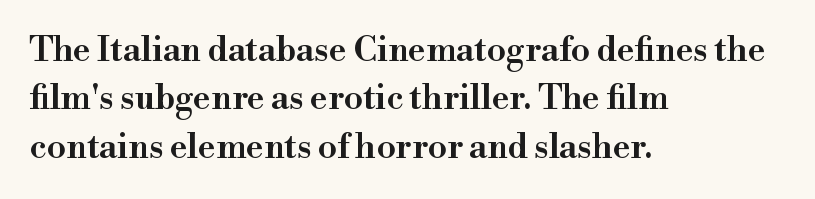
Quick note: underline off. Tracking value appears to be zero — textbook default spacing. Typeset ragged right — the left edge is the straight one. Is this a fixed-width face? No — the glyphs have proportional, varying widths. Bold? Not quite — semibold, heavier than regular but stopping short.
